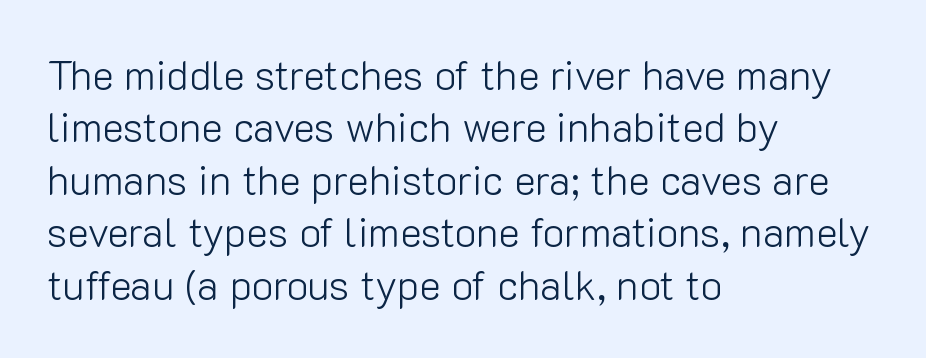
Tracking here is standard; glyphs follow each other at the usual distance. Plain, unruled lines of type. A normal amount of white space separates one row of letters from the next. If you drew a ruler down the left edge, every line would touch it.
